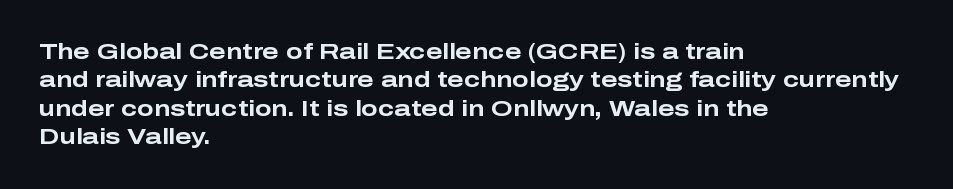
This is the regular roman posture of the typeface. The lines in this sample share a left origin and differ only in where they stop. Standard letterfit; no display-style spreading of the glyphs. Heavy-handed strokes throughout: this text is bold. The space directly below the letters is spotless.
